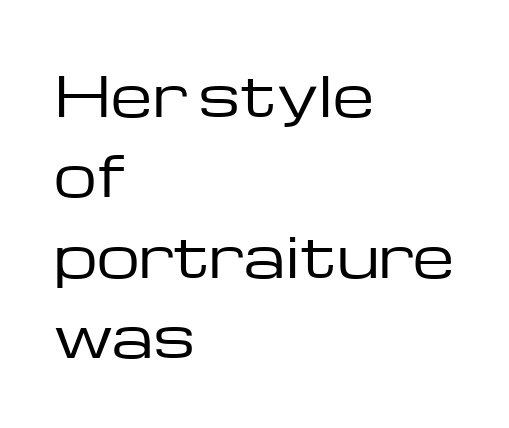
The image shows 54 px regular-weight, wide sans-serif type, upright; set left-aligned, normal line spacing (1.49x), normal letter spacing, not underlined; low stroke contrast and a medium x-height.
